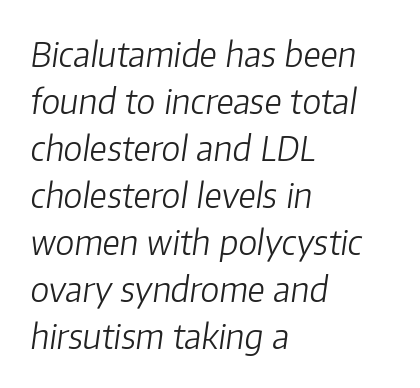
Looking at the ascenders, they clearly lean. These lines keep a tight, regular rhythm from letter to letter. Visually the block forms a straight wall on the left and a jagged coastline on the right. Note the varied advance widths — an 'i' is clearly narrower than an 'm'. Leading matches the norm, producing a regular column. Stems and bowls with no extra thickness — not bold.
